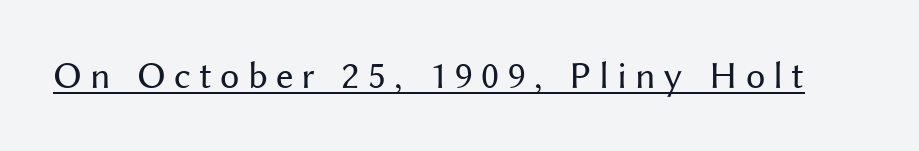
Q: Is the text bold? A: No.
Q: Is the text italic (slanted)? A: No, it is upright.
Q: Is the typeface a serif or a sans-serif typeface? A: Sans-serif.
Q: Is the text underlined? A: Yes.
Q: Is the spacing between letters normal or unusually wide? A: Unusually wide.
Q: Width (condensed, normal, or wide)? A: Normal.
Q: Stroke contrast? A: Medium.
Q: x-height? A: Medium.
Q: Monospaced? A: No.
